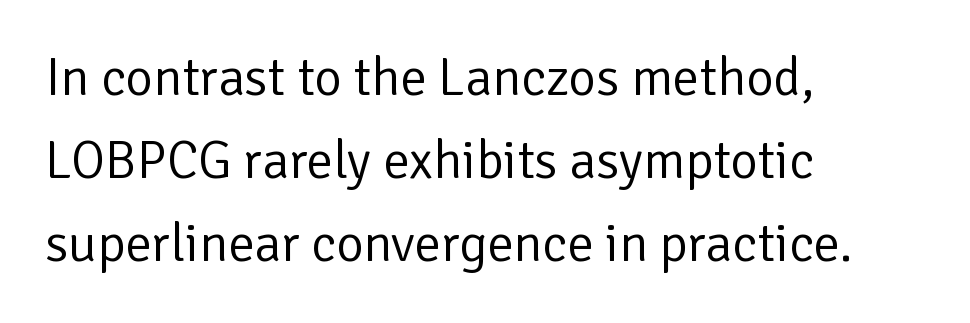
{"serif": "no", "italic": "no", "bold": "no", "weight": "regular", "width": "normal", "stroke_contrast": "low", "x_height": "medium", "monospaced": "no", "underline": "no", "align": "left", "line_spacing": "normal", "line_spacing_ratio": 1.57, "letter_spacing": "normal", "letter_spacing_em": 0.0, "glyph_px": 53}
